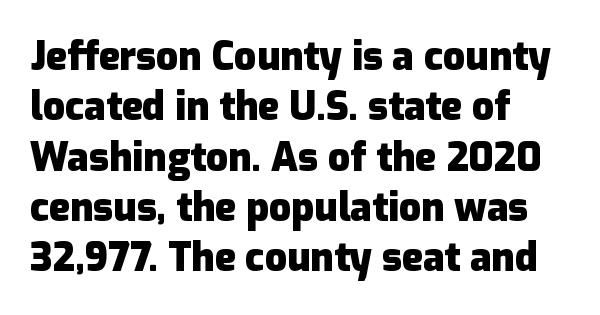
{"serif": "no", "italic": "no", "bold": "yes", "weight": "heavy", "width": "normal", "stroke_contrast": "low", "x_height": "medium", "monospaced": "no", "underline": "no", "align": "left", "line_spacing": "normal", "line_spacing_ratio": 1.29, "letter_spacing": "normal", "letter_spacing_em": 0.0, "glyph_px": 39}
